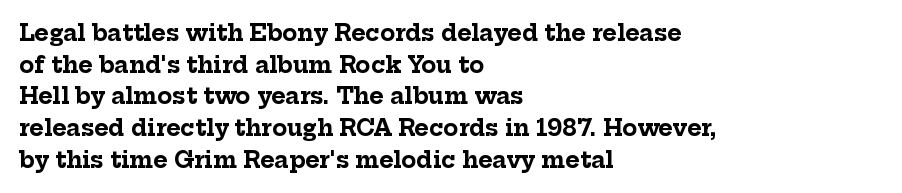
The image shows 22 px bold type, upright; set left-aligned, normal line spacing (1.44x), normal letter spacing, not underlined.
